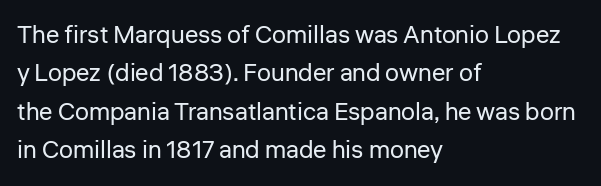
This sample uses an upright cut, with every glyph sitting square on the baseline. The string is rendered with underlining switched off. Tracking value appears to be zero — textbook default spacing. The lines in this sample share a left origin and differ only in where they stop. Vertical spacing — default.
